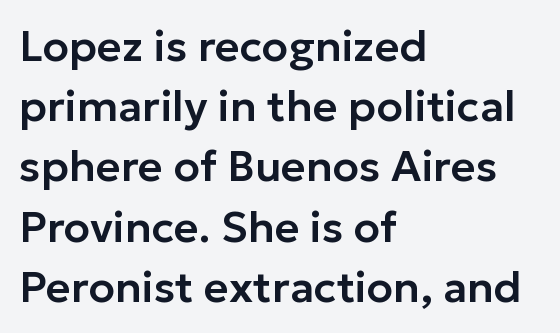
Style check: upright. Is this a fixed-width face? No — the glyphs have proportional, varying widths. The compositor pushed each line to the left boundary. Between one letter and the next there's only the usual sliver of space. The area under the type is left untouched. Letterform terminals end flat and unadorned throughout the passage.
